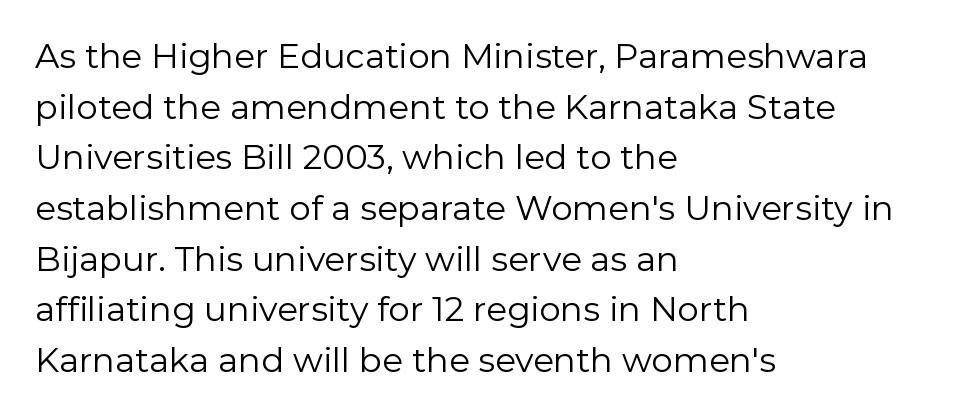
Beneath every word, the page is bare. The lines sit at an ordinary, default distance from one another. Think of a printed novel: that variable character pitch is what you see here. Observe the absence of serifs on each vertical stroke in this sample. Students, note that the glyphs here touch the page at normal intervals.
